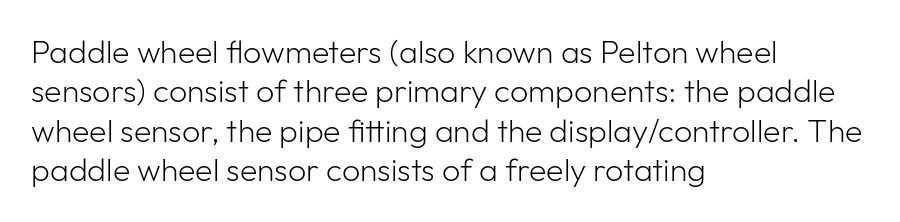
This is sans-serif lettering, the kind often seen on screens and signage. A typesetter would call this proportional, since set widths differ per character. If you drew a ruler down the left edge, every line would touch it. Unmarked baselines from the first word to the last.
